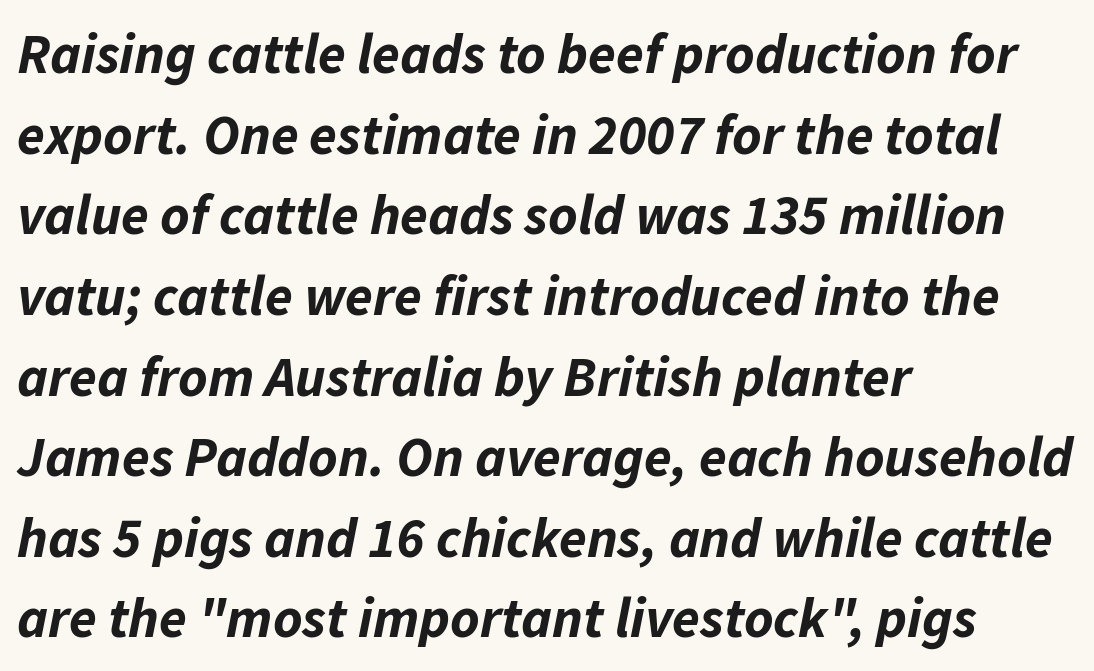
Every character sits at an angle, as italics do. No word sits above an underline. Casual observation: everything's shoved over to the left. The characters look thick and weighty, a clear bold. Is this a fixed-width face? No — the glyphs have proportional, varying widths. These lines keep a tight, regular rhythm from letter to letter.
